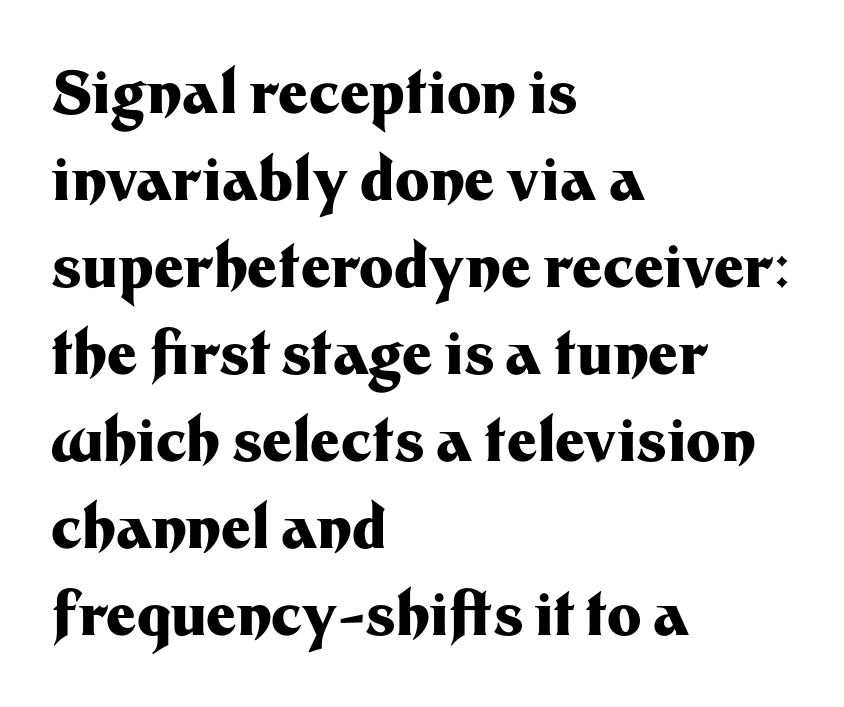
The image shows 58 px heavy sans-serif type, upright; set left-aligned, normal line spacing (1.5x), normal letter spacing, not underlined; medium stroke contrast and a medium x-height.
